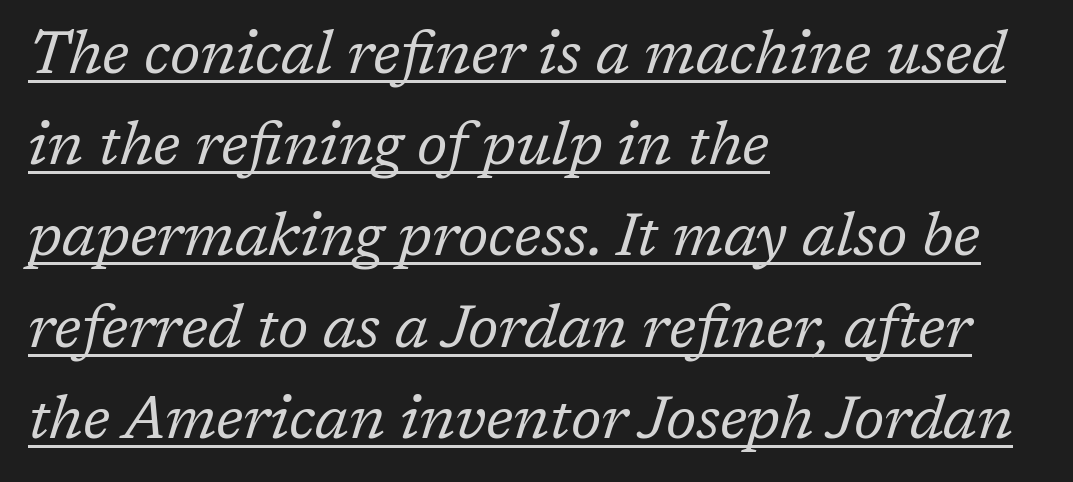
Q: Is the text bold? A: No.
Q: Is the text italic (slanted)? A: Yes, it leans right by about 17 degrees.
Q: Is the typeface a serif or a sans-serif typeface? A: Serif.
Q: Is the text underlined? A: Yes.
Q: How is the paragraph aligned? A: Left-aligned.
Q: Is the spacing between letters normal or unusually wide? A: Normal.
Q: Is the spacing between lines tight, normal or loose? A: Normal.
Q: Width (condensed, normal, or wide)? A: Normal.
Q: Stroke contrast? A: Low.
Q: x-height? A: Medium.
Q: Monospaced? A: No.
